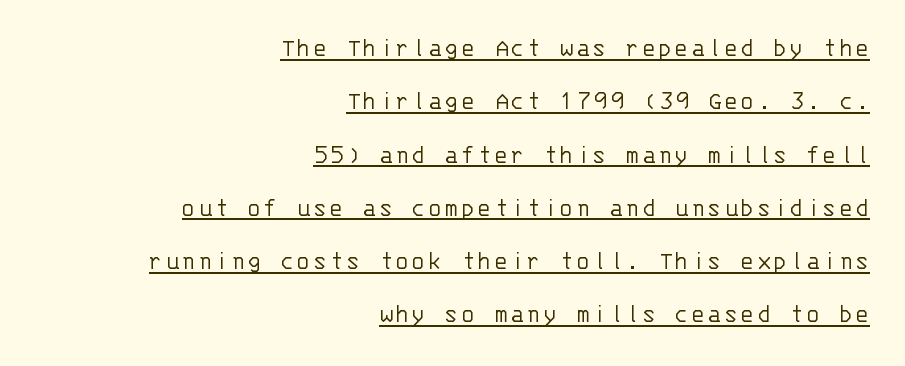
{"italic": "no", "bold": "no", "underline": "yes", "align": "right", "line_spacing": "loose", "line_spacing_ratio": 2.05, "glyph_px": 26}
